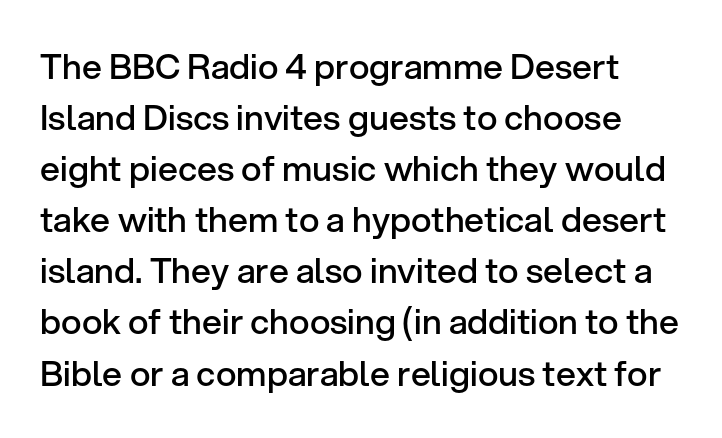
Q: Is the text bold? A: Semi-bold.
Q: Is the text italic (slanted)? A: No, it is upright.
Q: Is the typeface a serif or a sans-serif typeface? A: Sans-serif.
Q: Is the text underlined? A: No.
Q: Is the spacing between letters normal or unusually wide? A: Normal.
Q: Is the spacing between lines tight, normal or loose? A: Normal.
Q: Width (condensed, normal, or wide)? A: Normal.
Q: Stroke contrast? A: Low.
Q: x-height? A: Medium.
Q: Monospaced? A: No.
